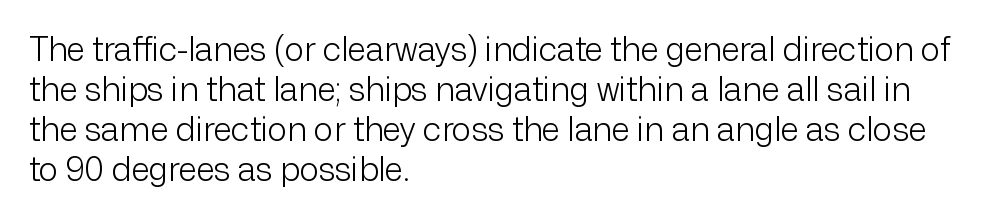
Q: Is the text bold? A: No.
Q: Is the text italic (slanted)? A: No, it is upright.
Q: Is the typeface a serif or a sans-serif typeface? A: Sans-serif.
Q: Is the text underlined? A: No.
Q: How is the paragraph aligned? A: Left-aligned.
Q: Is the spacing between letters normal or unusually wide? A: Normal.
Q: Width (condensed, normal, or wide)? A: Normal.
Q: Stroke contrast? A: Low.
Q: x-height? A: Medium.
Q: Monospaced? A: No.
